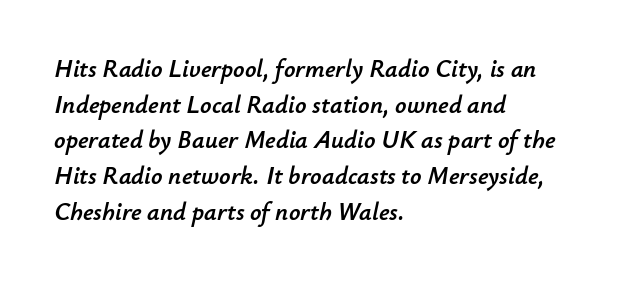
{"italic": "yes", "lean": "right", "slant_degrees": 12, "underline": "no", "align": "left", "line_spacing": "normal", "line_spacing_ratio": 1.43, "letter_spacing": "normal", "letter_spacing_em": 0.0, "glyph_px": 25}
